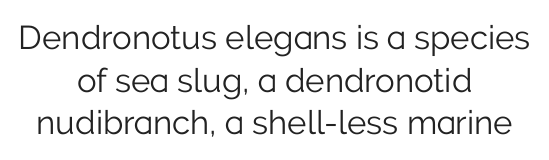
Q: Is the text bold? A: No.
Q: Is the text italic (slanted)? A: No, it is upright.
Q: Is the typeface a serif or a sans-serif typeface? A: Sans-serif.
Q: Is the text underlined? A: No.
Q: How is the paragraph aligned? A: Centered.
Q: Is the spacing between letters normal or unusually wide? A: Normal.
Q: Is the spacing between lines tight, normal or loose? A: Normal.
Q: Width (condensed, normal, or wide)? A: Normal.
Q: Stroke contrast? A: Low.
Q: x-height? A: Medium.
Q: Monospaced? A: No.
